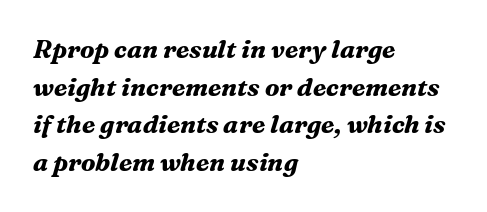
{"italic": "yes", "lean": "right", "slant_degrees": 16, "bold": "yes", "underline": "no", "align": "left", "line_spacing": "normal", "line_spacing_ratio": 1.51, "letter_spacing": "normal", "letter_spacing_em": 0.0, "glyph_px": 25}
